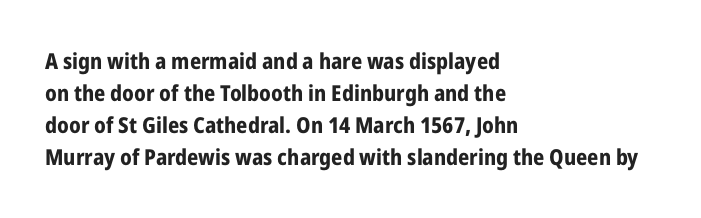
{"italic": "no", "bold": "yes", "underline": "no", "align": "left", "line_spacing": "normal", "line_spacing_ratio": 1.46, "letter_spacing": "normal", "letter_spacing_em": 0.0, "glyph_px": 22}
